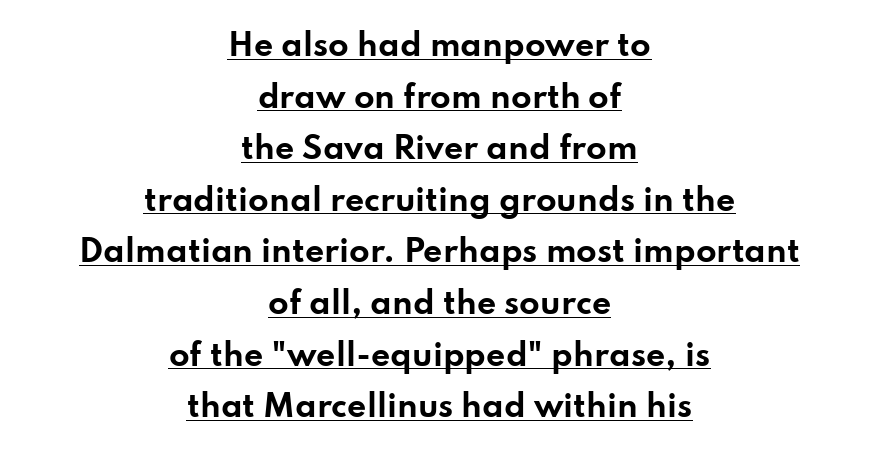
The image shows 30 px bold, wide sans-serif type, upright; set centered, line spacing 1.72x, normal letter spacing, underlined; low stroke contrast and a small x-height.
